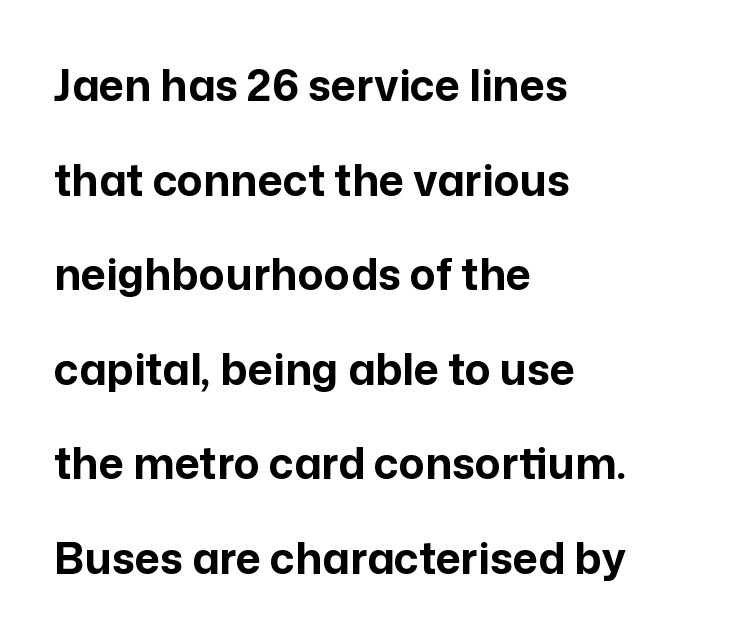
The image shows 43 px bold sans-serif type, upright; set left-aligned, loose line spacing (2.2x), normal letter spacing, not underlined; low stroke contrast and a medium x-height.
